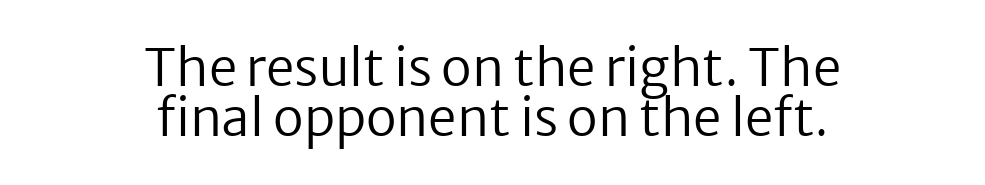
The image shows 51 px regular-weight sans-serif type, upright; set centered, tight line spacing (0.98x), normal letter spacing, not underlined; low stroke contrast and a medium x-height.
